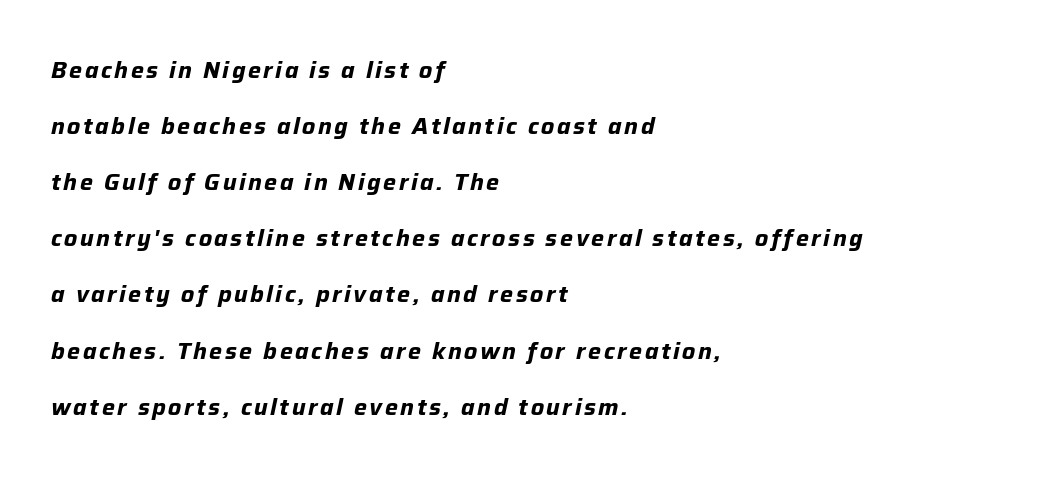
Q: Is the text bold? A: Yes.
Q: Is the text italic (slanted)? A: Yes, it leans right by about 12 degrees.
Q: Is the text underlined? A: No.
Q: How is the paragraph aligned? A: Left-aligned.
Q: Is the spacing between lines tight, normal or loose? A: Loose.
